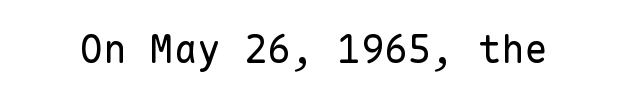
Examine the stroke ends and you'll find no serifs. Words float on clear page, feet unadorned. The letters stand upright; this is a roman face. The passage shown is typed in a monospace face where columns stay perfectly aligned.
